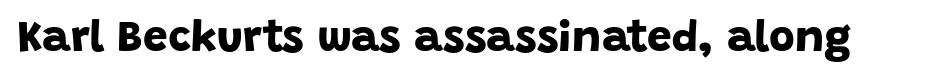
The image shows 44 px bold sans-serif type; set normal letter spacing, not underlined; low stroke contrast and a large x-height.
